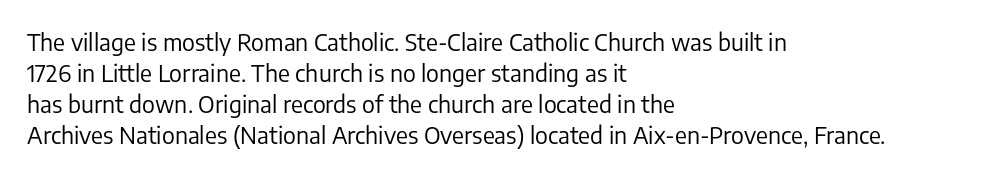
Q: Is the text bold? A: No.
Q: Is the text italic (slanted)? A: No, it is upright.
Q: Is the text underlined? A: No.
Q: How is the paragraph aligned? A: Left-aligned.
Q: Is the spacing between letters normal or unusually wide? A: Normal.
Q: Is the spacing between lines tight, normal or loose? A: Normal.
